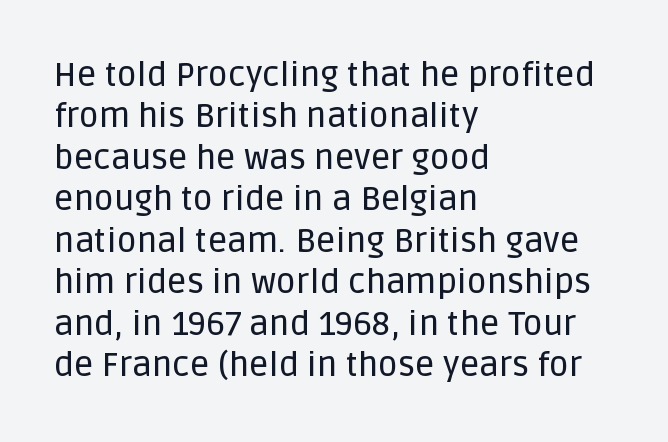
The image shows 34 px sans-serif type, upright; set left-aligned, line spacing 1.22x, normal letter spacing, not underlined; low stroke contrast and a large x-height.
